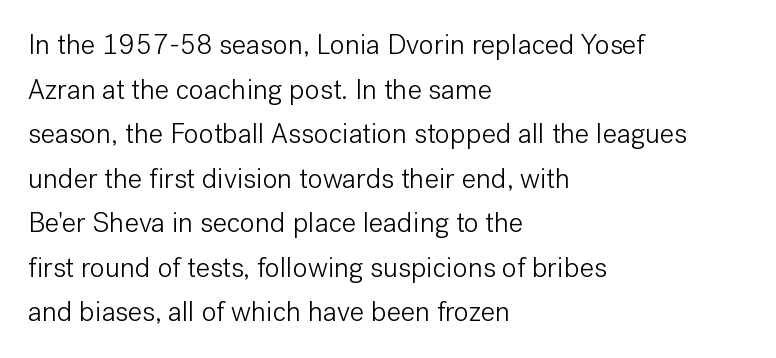
{"serif": "no", "italic": "no", "bold": "no", "weight": "light", "width": "normal", "stroke_contrast": "low", "x_height": "medium", "monospaced": "no", "underline": "no", "align": "left", "line_spacing": "normal", "line_spacing_ratio": 1.59, "letter_spacing": "normal", "letter_spacing_em": 0.0, "glyph_px": 28}
